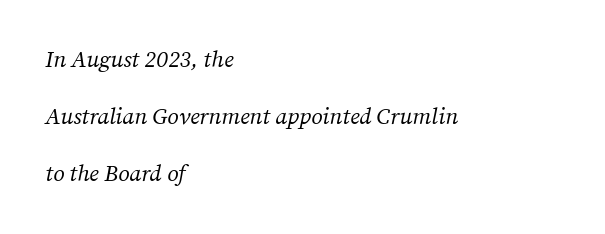
{"italic": "yes", "lean": "right", "slant_degrees": 12, "bold": "no", "underline": "no", "align": "left", "line_spacing": "loose", "line_spacing_ratio": 2.47, "letter_spacing": "normal", "letter_spacing_em": 0.0, "glyph_px": 23}
